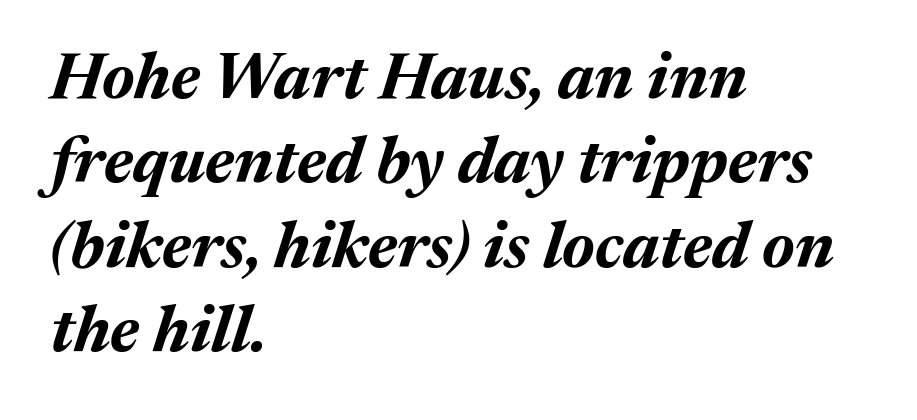
{"italic": "yes", "lean": "right", "slant_degrees": 17, "bold": "yes", "weight": "bold", "width": "normal", "stroke_contrast": "medium", "x_height": "medium", "monospaced": "no", "underline": "no", "align": "left", "line_spacing": "normal", "line_spacing_ratio": 1.3, "letter_spacing": "normal", "letter_spacing_em": 0.0, "glyph_px": 65}
